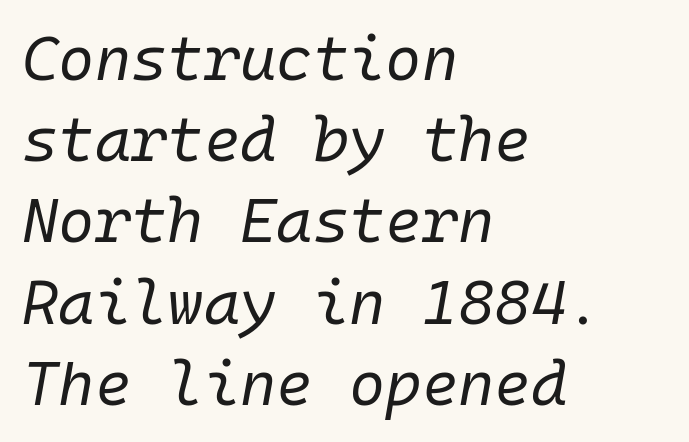
Q: Is the text bold? A: No.
Q: Is the text italic (slanted)? A: Yes, it leans right by about 10 degrees.
Q: Is the text underlined? A: No.
Q: How is the paragraph aligned? A: Left-aligned.
Q: Is the spacing between letters normal or unusually wide? A: Normal.
Q: Is the spacing between lines tight, normal or loose? A: Normal.
Q: Width (condensed, normal, or wide)? A: Normal.
Q: Stroke contrast? A: Low.
Q: x-height? A: Medium.
Q: Monospaced? A: Yes.
